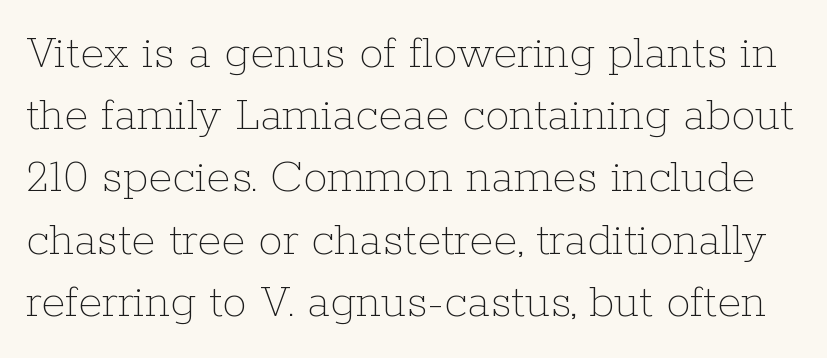
Q: Is the text bold? A: No.
Q: Is the text italic (slanted)? A: No, it is upright.
Q: Is the text underlined? A: No.
Q: Is the spacing between letters normal or unusually wide? A: Normal.
Q: Is the spacing between lines tight, normal or loose? A: Normal.
Q: Width (condensed, normal, or wide)? A: Normal.
Q: Stroke contrast? A: Low.
Q: x-height? A: Medium.
Q: Monospaced? A: No.
